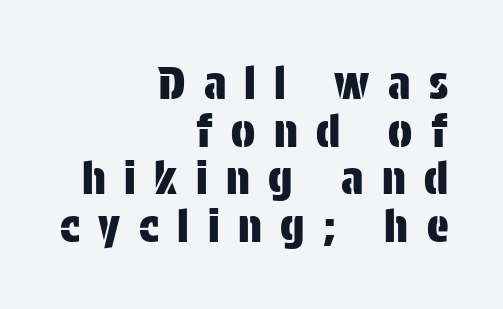
Q: Is the text italic (slanted)? A: No, it is upright.
Q: Is the typeface a serif or a sans-serif typeface? A: Sans-serif.
Q: Is the text underlined? A: No.
Q: How is the paragraph aligned? A: Right-aligned.
Q: Is the spacing between letters normal or unusually wide? A: Unusually wide.
Q: Is the spacing between lines tight, normal or loose? A: Tight.
Q: Width (condensed, normal, or wide)? A: Condensed.
Q: Stroke contrast? A: Low.
Q: x-height? A: Large.
Q: Monospaced? A: No.
